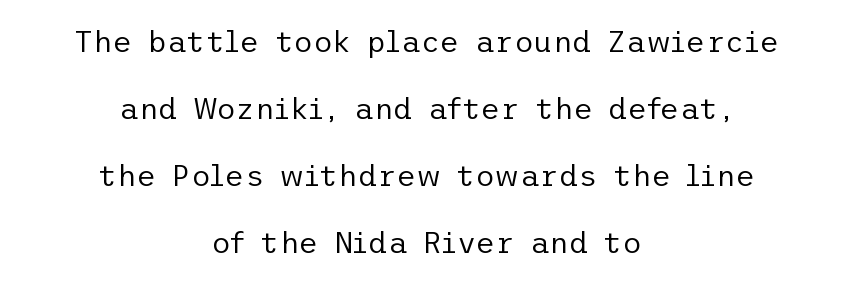
Q: Is the text bold? A: No.
Q: Is the text italic (slanted)? A: No, it is upright.
Q: Is the typeface a serif or a sans-serif typeface? A: Sans-serif.
Q: Is the text underlined? A: No.
Q: How is the paragraph aligned? A: Centered.
Q: Is the spacing between letters normal or unusually wide? A: Normal.
Q: Is the spacing between lines tight, normal or loose? A: Loose.
Q: Width (condensed, normal, or wide)? A: Normal.
Q: Stroke contrast? A: Low.
Q: x-height? A: Medium.
